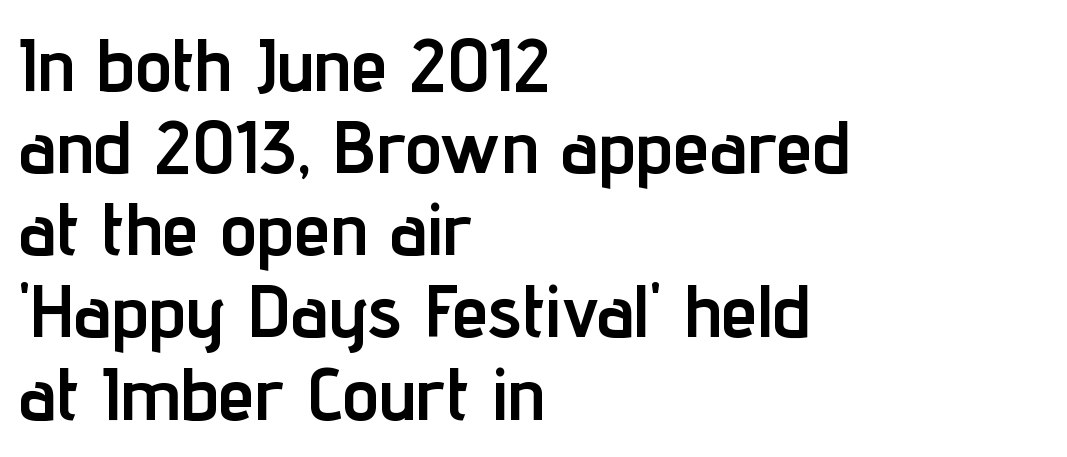
The image shows 74 px semibold, condensed sans-serif type, upright; set left-aligned, tight line spacing (1.11x), normal letter spacing, not underlined; low stroke contrast and a medium x-height.
